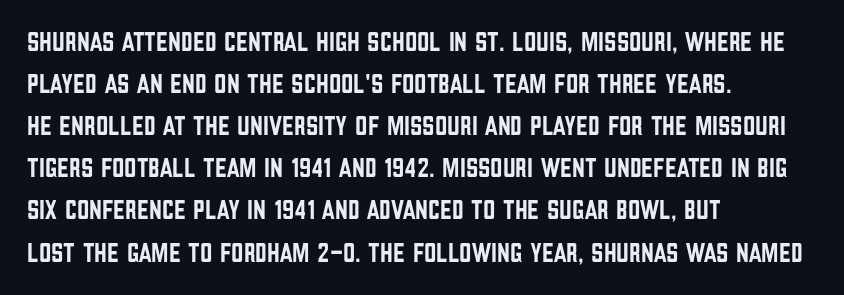
Quick note: underline off. The typesetter chose a ragged-right arrangement here. Posture: straight, roman, zero tilt. Leading: standard. Words appear dense and cohesive because spacing is normal.
